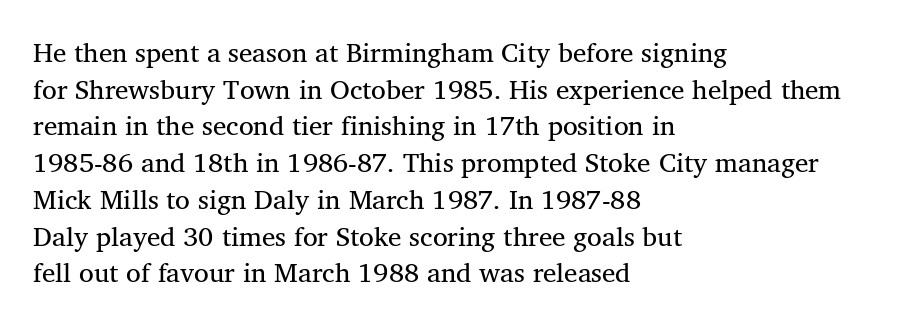
{"bold": "no", "underline": "no", "align": "left", "line_spacing": "normal", "line_spacing_ratio": 1.36, "letter_spacing": "normal", "letter_spacing_em": 0.0, "glyph_px": 27}
